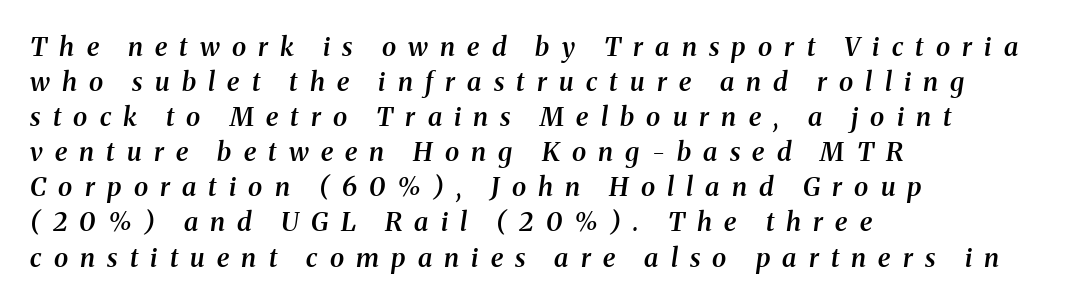
The image shows 26 px text type, italic (leaning right); set left-aligned, normal line spacing (1.35x), unusually wide letter spacing (+0.47 em), not underlined.
